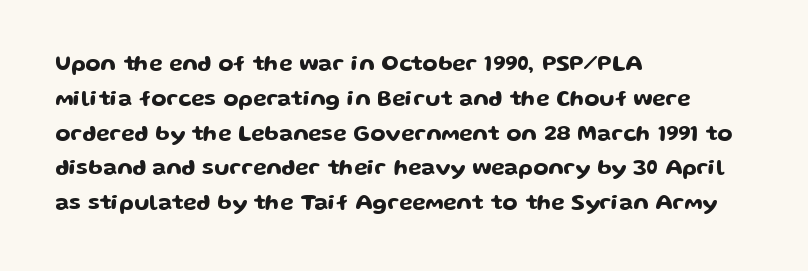
The image shows 22 px text type, upright; set left-aligned, normal line spacing (1.58x), normal letter spacing, not underlined.
